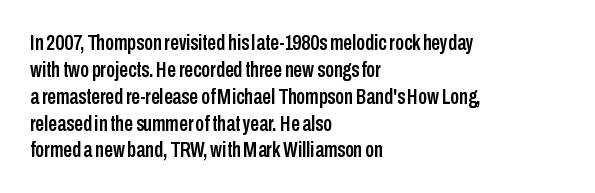
The image shows 22 px text type, upright; set left-aligned, line spacing 1.22x, normal letter spacing, not underlined.
